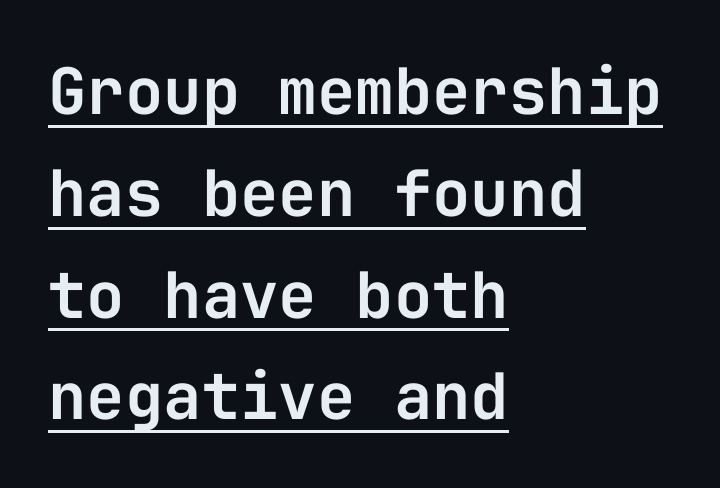
Q: Is the text italic (slanted)? A: No, it is upright.
Q: Is the typeface a serif or a sans-serif typeface? A: Sans-serif.
Q: Is the text underlined? A: Yes.
Q: How is the paragraph aligned? A: Left-aligned.
Q: Is the spacing between letters normal or unusually wide? A: Normal.
Q: Is the spacing between lines tight, normal or loose? A: Normal.
Q: Width (condensed, normal, or wide)? A: Normal.
Q: Stroke contrast? A: Low.
Q: x-height? A: Medium.
Q: Monospaced? A: Yes.
